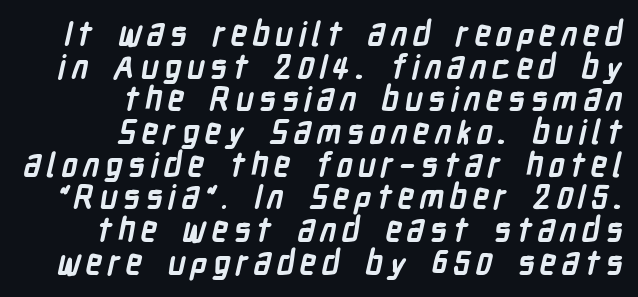
Classification — sans serif. Character widths vary here, with narrow letters taking less room than wide ones. In CSS terms this would be text-align: right. Does the leading feel generous? Not at all — it's pinched. Descender tails drop into unmarked territory.
